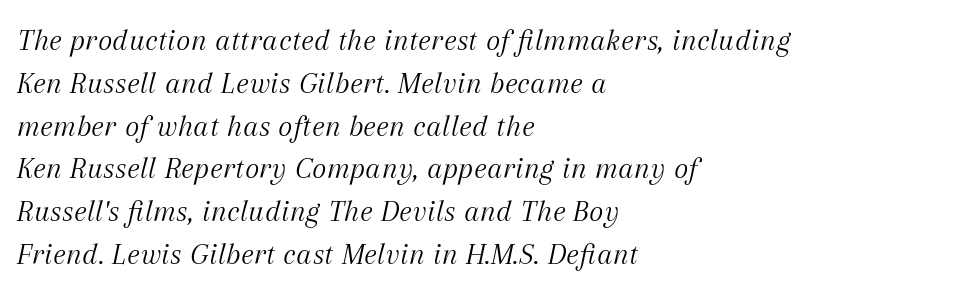
{"serif": "yes", "italic": "yes", "lean": "right", "slant_degrees": 12, "bold": "no", "weight": "light", "width": "normal", "stroke_contrast": "medium", "x_height": "medium", "monospaced": "no", "underline": "no", "align": "left", "line_spacing": "normal", "line_spacing_ratio": 1.38, "letter_spacing": "normal", "letter_spacing_em": 0.0, "glyph_px": 31}
